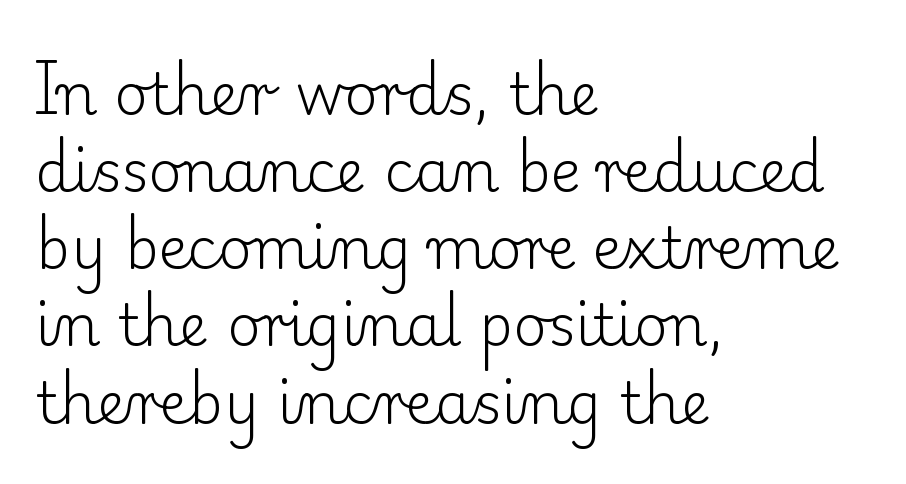
The image shows 58 px light type, upright; set left-aligned, normal line spacing (1.33x), normal letter spacing, not underlined; low stroke contrast and a small x-height.
